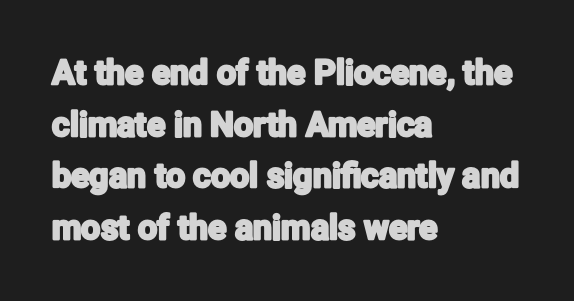
One glance says typical: line gaps are just what's usual. Do the characters align in a grid? No, the font is proportional. The font's upright variant was chosen for this text. You can tell from the bare stems that sans-serif type was used.
